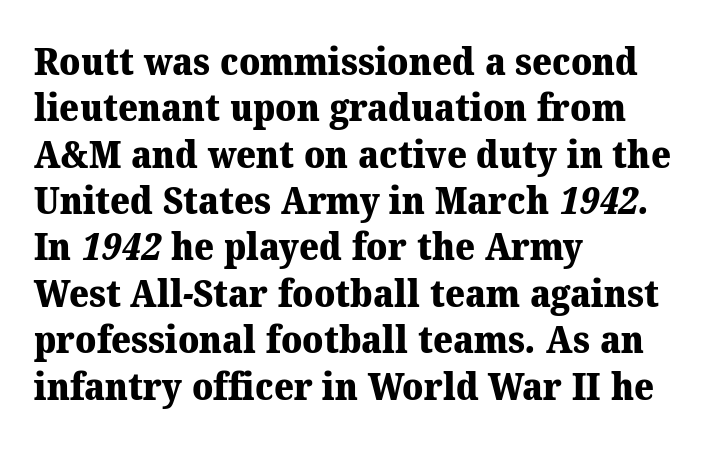
Q: Is the text bold? A: Yes.
Q: Is the typeface a serif or a sans-serif typeface? A: Serif.
Q: Is the text underlined? A: No.
Q: How is the paragraph aligned? A: Left-aligned.
Q: Is the spacing between letters normal or unusually wide? A: Normal.
Q: Width (condensed, normal, or wide)? A: Normal.
Q: Stroke contrast? A: Medium.
Q: x-height? A: Medium.
Q: Monospaced? A: No.
